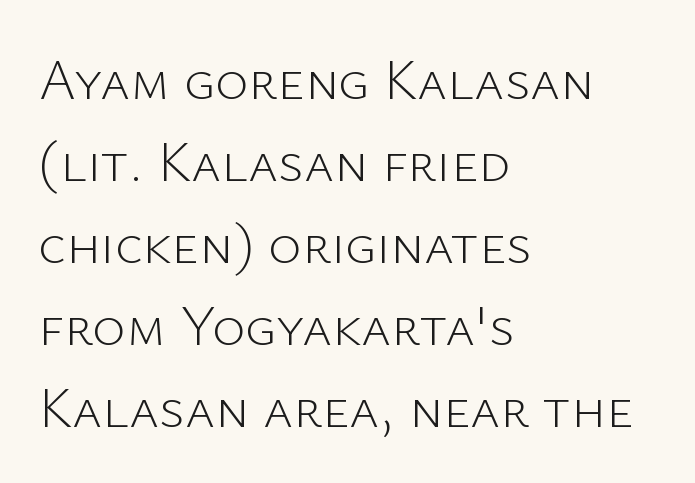
{"serif": "no", "italic": "no", "bold": "no", "weight": "light", "width": "normal", "stroke_contrast": "low", "x_height": "medium", "monospaced": "no", "underline": "no", "align": "left", "line_spacing": "normal", "line_spacing_ratio": 1.44, "letter_spacing": "normal", "letter_spacing_em": 0.0, "glyph_px": 57}
